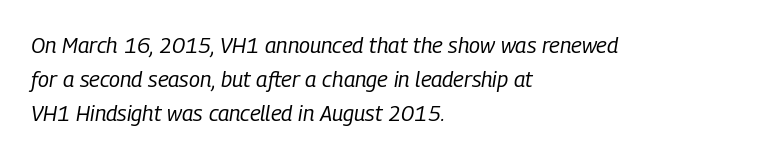
Q: Is the text bold? A: No.
Q: Is the text italic (slanted)? A: Yes, it leans right by about 9 degrees.
Q: Is the text underlined? A: No.
Q: How is the paragraph aligned? A: Left-aligned.
Q: Is the spacing between letters normal or unusually wide? A: Normal.
Q: Is the spacing between lines tight, normal or loose? A: Normal.
